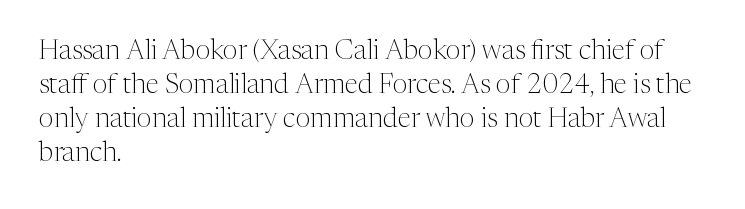
{"italic": "no", "bold": "no", "underline": "no", "align": "left", "line_spacing": "normal", "line_spacing_ratio": 1.26, "letter_spacing": "normal", "letter_spacing_em": 0.0, "glyph_px": 27}
